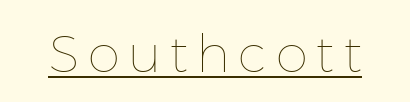
Each letter keeps its own natural width here, so spacing adapts to shape. Is the type heavy? It reads as light-to-regular instead. Is there an underline? Yes — a line sits under the letters. Posture: straight, roman, zero tilt.
